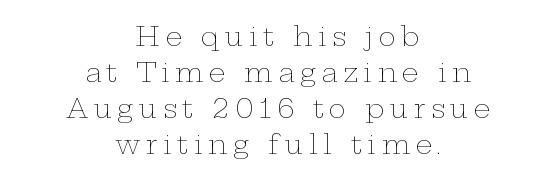
Q: Is the text bold? A: No.
Q: Is the text italic (slanted)? A: No, it is upright.
Q: Is the text underlined? A: No.
Q: How is the paragraph aligned? A: Centered.
Q: Is the spacing between letters normal or unusually wide? A: Unusually wide.
Q: Is the spacing between lines tight, normal or loose? A: Normal.
